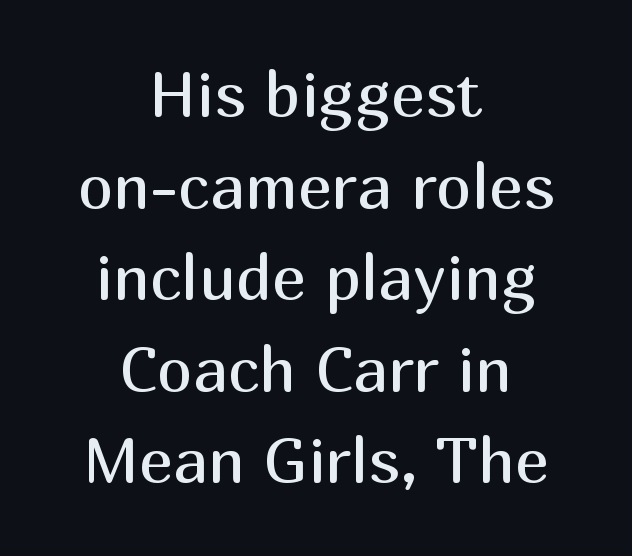
Teacher's note: observe the equal gaps on both sides — that is centered alignment. Baseline-to-baseline distance is the conventional proportion of letter height. Check under the words: just untouched page. Ink coverage per letter is moderate at most. Posture: upright roman.
